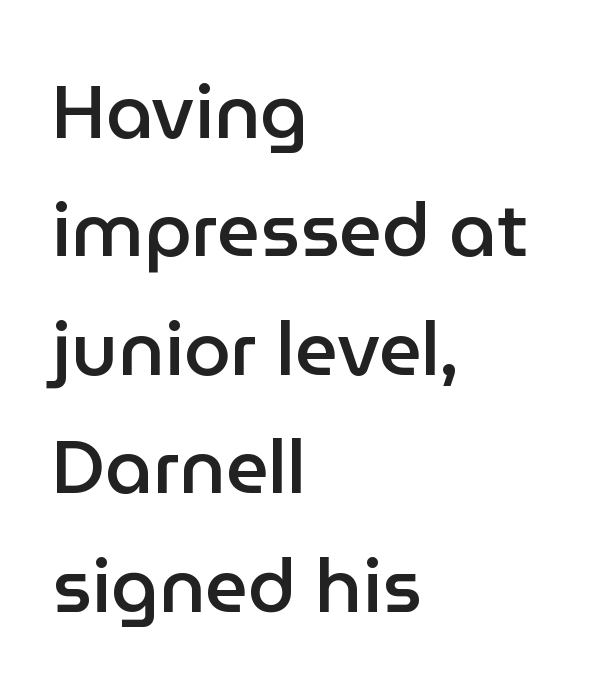
Normally led — the rows are evenly, conventionally spaced. In terms of posture, this sample is upright. Check the space under the baseline: it is left empty. Is the block centered? No — it sits flush against the left margin. To sum up the face: it is a sans, with no serifs.
